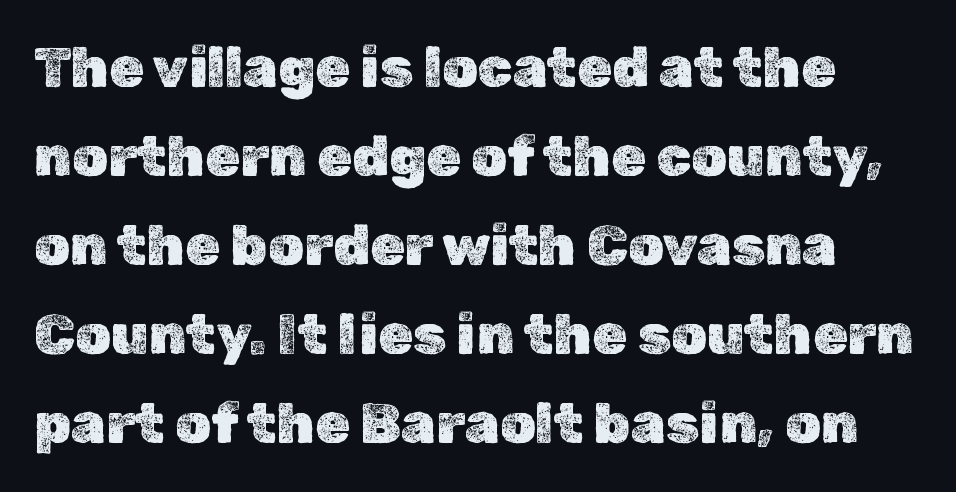
Q: Is the text italic (slanted)? A: No, it is upright.
Q: Is the text underlined? A: No.
Q: Is the spacing between letters normal or unusually wide? A: Normal.
Q: Is the spacing between lines tight, normal or loose? A: Normal.
Q: Width (condensed, normal, or wide)? A: Normal.
Q: x-height? A: Medium.
Q: Monospaced? A: No.
